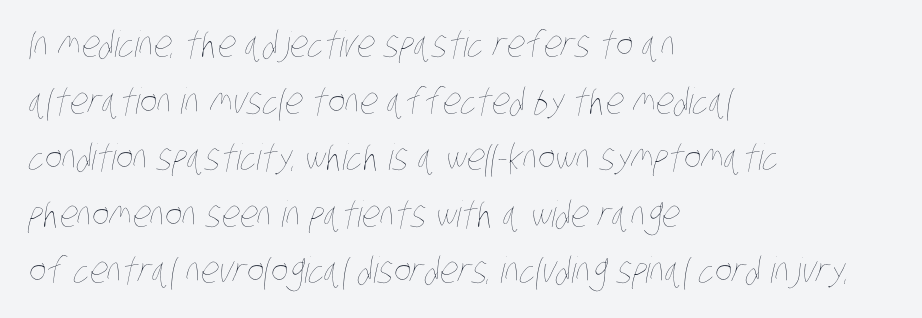
Q: Is the text bold? A: No.
Q: Is the text underlined? A: No.
Q: How is the paragraph aligned? A: Left-aligned.
Q: Is the spacing between letters normal or unusually wide? A: Normal.
Q: Is the spacing between lines tight, normal or loose? A: Normal.
Q: Width (condensed, normal, or wide)? A: Condensed.
Q: Stroke contrast? A: Low.
Q: x-height? A: Large.
Q: Monospaced? A: No.
